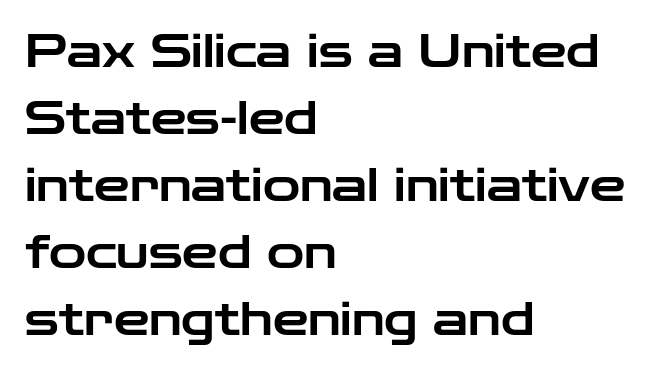
Letters rest on an invisible, unmarked baseline. No extra tracking has been applied to these lines. Quick note: interline space is typical. This sample uses a sans-serif face.
